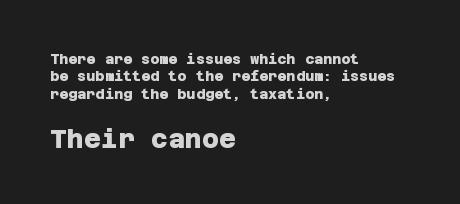
{"bold": "yes", "underline": "no", "align": "left", "line_spacing_ratio": 1.24, "letter_spacing": "normal", "letter_spacing_em": 0.0, "larger_block": "second", "size_ratio": 1.86, "glyph_px": 26}
